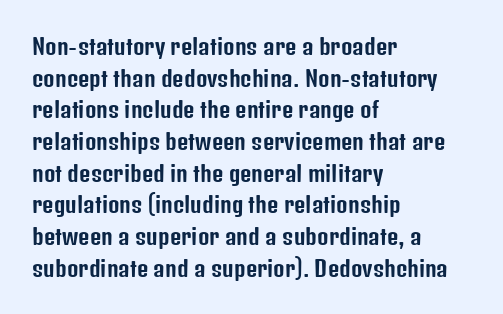
Q: Is the text italic (slanted)? A: No, it is upright.
Q: Is the text underlined? A: No.
Q: How is the paragraph aligned? A: Left-aligned.
Q: Is the spacing between letters normal or unusually wide? A: Normal.
Q: Is the spacing between lines tight, normal or loose? A: Normal.
